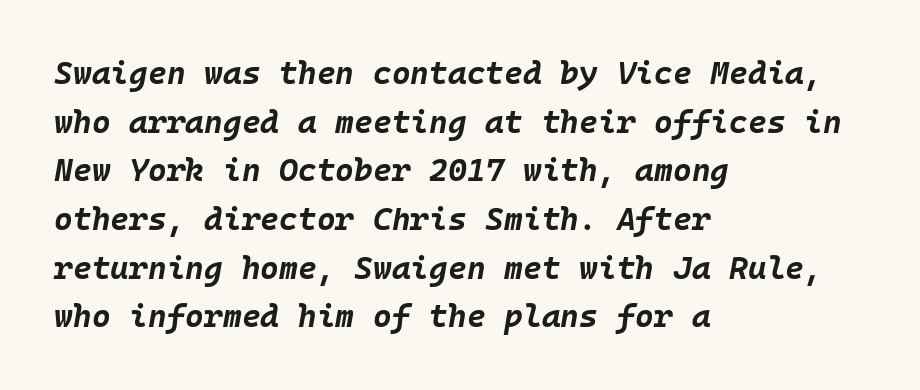
{"italic": "yes", "lean": "right", "slant_degrees": 10, "bold": "yes", "weight": "bold", "width": "normal", "stroke_contrast": "low", "x_height": "large", "monospaced": "yes", "underline": "no", "align": "left", "line_spacing": "normal", "line_spacing_ratio": 1.52, "letter_spacing": "normal", "letter_spacing_em": 0.0, "glyph_px": 32}
